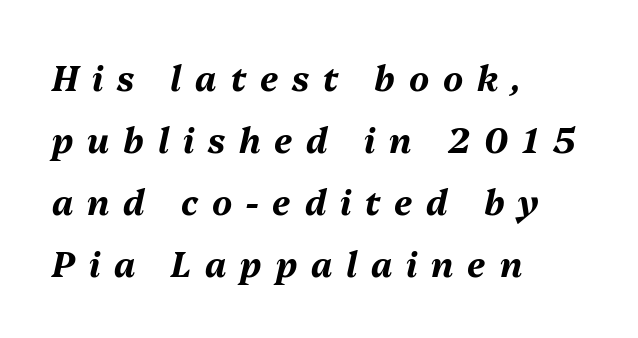
Q: Is the text bold? A: Yes.
Q: Is the text italic (slanted)? A: Yes, it leans right by about 13 degrees.
Q: Is the text underlined? A: No.
Q: How is the paragraph aligned? A: Left-aligned.
Q: Is the spacing between letters normal or unusually wide? A: Unusually wide.
Q: Width (condensed, normal, or wide)? A: Normal.
Q: Stroke contrast? A: Medium.
Q: x-height? A: Medium.
Q: Monospaced? A: No.
